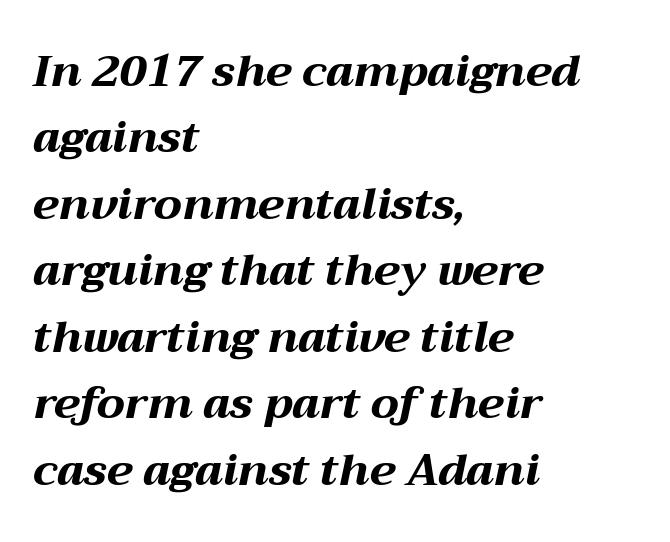
{"italic": "yes", "lean": "right", "slant_degrees": 12, "bold": "yes", "weight": "bold", "width": "wide", "stroke_contrast": "medium", "x_height": "medium", "monospaced": "no", "underline": "no", "align": "left", "line_spacing": "normal", "line_spacing_ratio": 1.51, "letter_spacing": "normal", "letter_spacing_em": 0.0, "glyph_px": 44}
